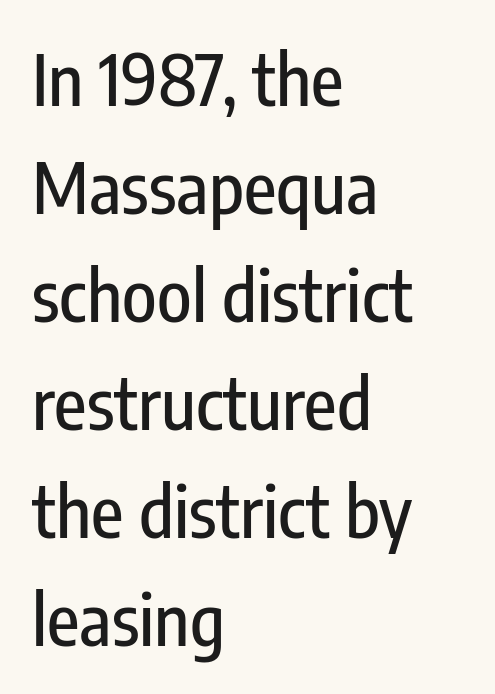
{"serif": "no", "italic": "no", "width": "condensed", "stroke_contrast": "low", "x_height": "medium", "monospaced": "no", "underline": "no", "align": "left", "line_spacing": "normal", "line_spacing_ratio": 1.52, "letter_spacing": "normal", "letter_spacing_em": 0.0, "glyph_px": 71}
